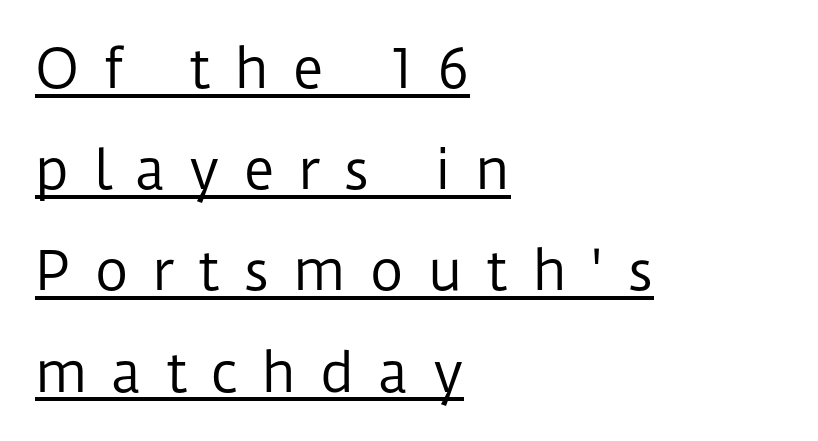
Q: Is the text bold? A: No.
Q: Is the text italic (slanted)? A: No, it is upright.
Q: Is the typeface a serif or a sans-serif typeface? A: Sans-serif.
Q: Is the text underlined? A: Yes.
Q: How is the paragraph aligned? A: Left-aligned.
Q: Is the spacing between letters normal or unusually wide? A: Unusually wide.
Q: Is the spacing between lines tight, normal or loose? A: Loose.
Q: Width (condensed, normal, or wide)? A: Normal.
Q: Stroke contrast? A: Low.
Q: x-height? A: Medium.
Q: Monospaced? A: No.
